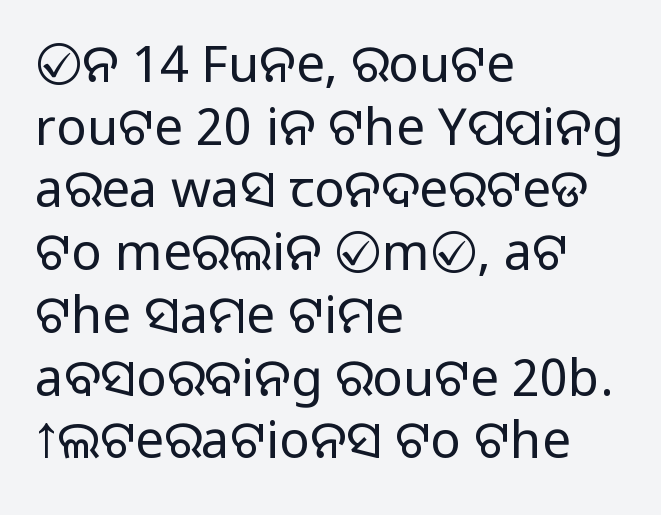
{"serif": "no", "italic": "no", "bold": "no", "weight": "regular", "width": "normal", "stroke_contrast": "low", "x_height": "large", "monospaced": "no", "underline": "no", "align": "left", "line_spacing_ratio": 1.23, "letter_spacing": "normal", "letter_spacing_em": 0.0, "glyph_px": 51}
